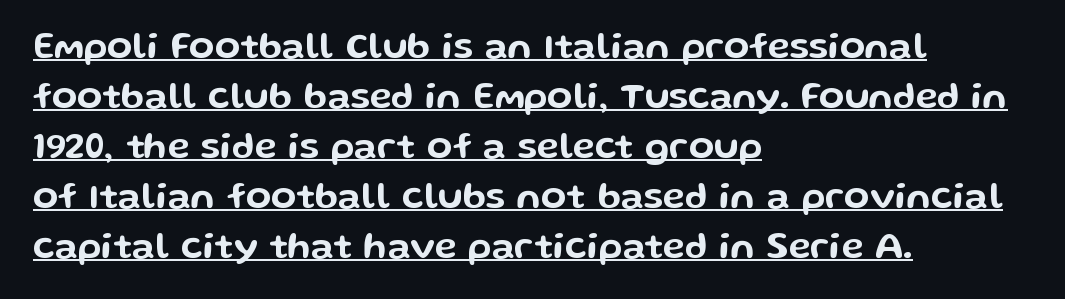
The image shows 37 px wide sans-serif type, upright; set left-aligned, normal line spacing (1.35x), normal letter spacing, underlined; low stroke contrast and a medium x-height.
